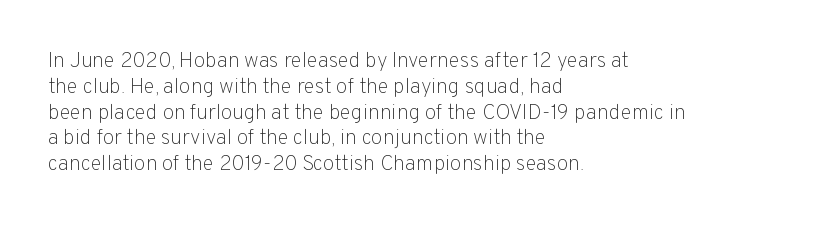
{"italic": "no", "bold": "no", "underline": "no", "align": "left", "line_spacing_ratio": 1.23, "letter_spacing": "normal", "letter_spacing_em": 0.0, "glyph_px": 21}
